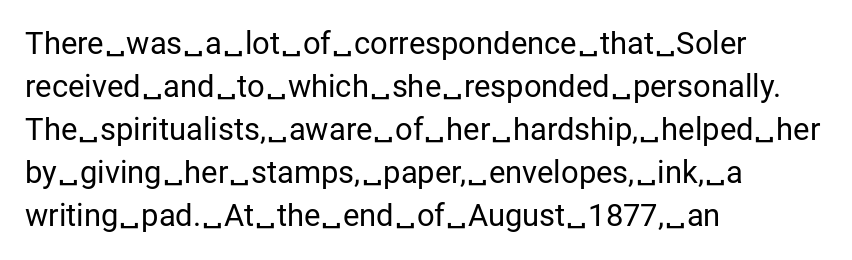
Q: Is the text bold? A: No.
Q: Is the text italic (slanted)? A: No, it is upright.
Q: Is the typeface a serif or a sans-serif typeface? A: Sans-serif.
Q: Is the text underlined? A: No.
Q: How is the paragraph aligned? A: Left-aligned.
Q: Is the spacing between letters normal or unusually wide? A: Normal.
Q: Is the spacing between lines tight, normal or loose? A: Normal.
Q: Width (condensed, normal, or wide)? A: Normal.
Q: Stroke contrast? A: Low.
Q: x-height? A: Medium.
Q: Monospaced? A: No.
